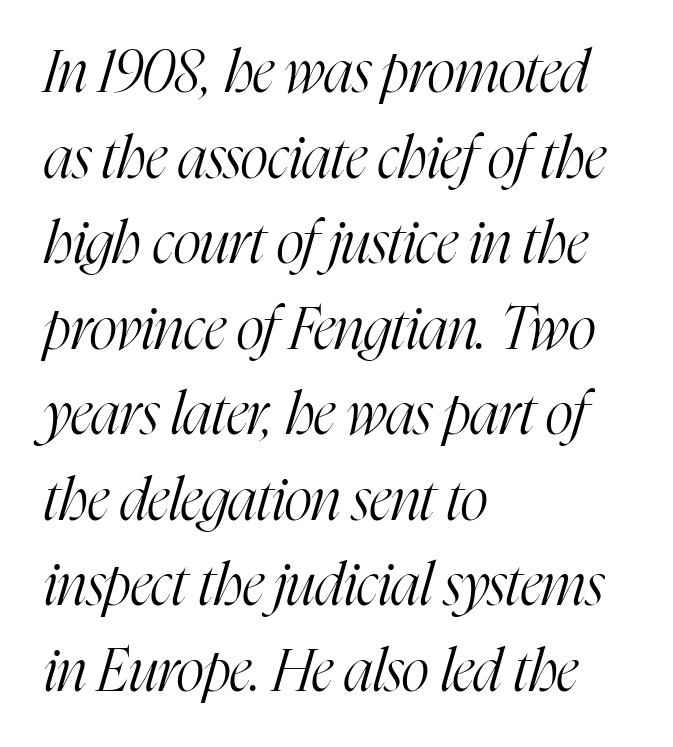
{"serif": "yes", "italic": "yes", "lean": "right", "slant_degrees": 16, "bold": "no", "weight": "light", "width": "condensed", "stroke_contrast": "high", "x_height": "medium", "monospaced": "no", "underline": "no", "align": "left", "line_spacing": "normal", "line_spacing_ratio": 1.45, "letter_spacing": "normal", "letter_spacing_em": 0.0, "glyph_px": 59}
